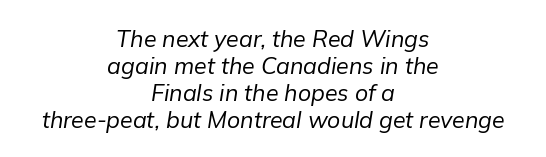
{"italic": "yes", "lean": "right", "slant_degrees": 9, "bold": "no", "underline": "no", "align": "center", "line_spacing_ratio": 1.17, "letter_spacing": "normal", "letter_spacing_em": 0.0, "glyph_px": 23}
